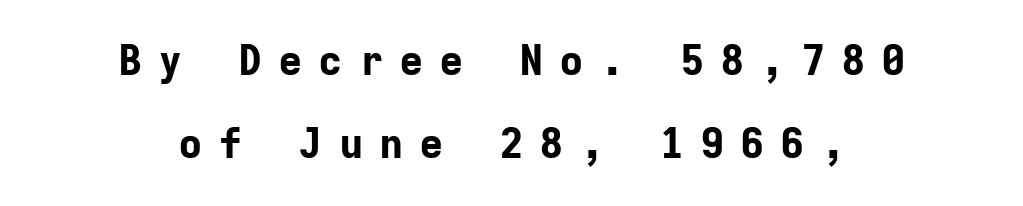
The image shows 41 px bold sans-serif type, upright, monospaced; set centered, loose line spacing (2.03x), unusually wide letter spacing (+0.38 em), not underlined; low stroke contrast and a medium x-height.
